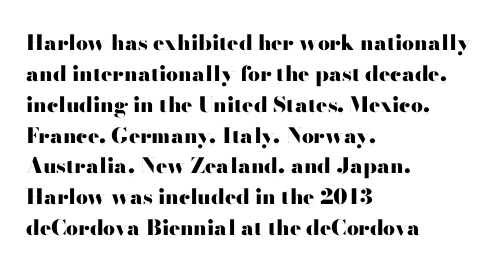
{"italic": "no", "bold": "yes", "underline": "no", "align": "left", "line_spacing": "normal", "line_spacing_ratio": 1.47, "letter_spacing": "normal", "letter_spacing_em": 0.0, "glyph_px": 21}
